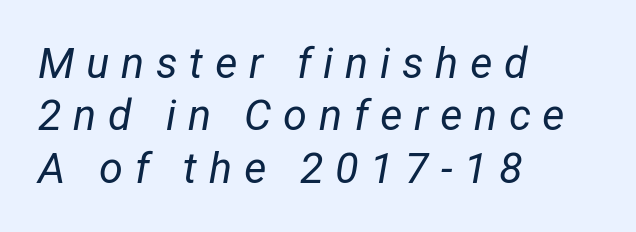
The paragraph shown leans on its left margin. Stems and bowls with no extra thickness — not bold. The face used here is proportionally spaced, like ordinary book or web type. Descenders hang freely into open space.
